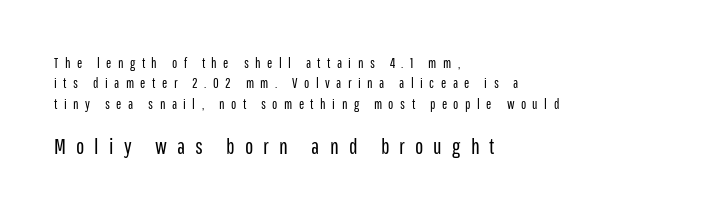
The image shows 22 px text type, upright; set left-aligned, normal line spacing (1.46x), unusually wide letter spacing (+0.46 em), not underlined; the second (bottom) block is 1.57x larger.
